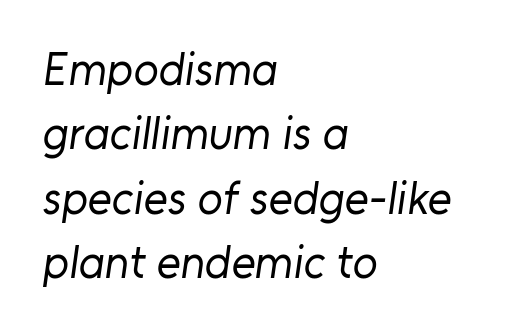
Q: Is the text bold? A: No.
Q: Is the typeface a serif or a sans-serif typeface? A: Sans-serif.
Q: Is the text underlined? A: No.
Q: How is the paragraph aligned? A: Left-aligned.
Q: Is the spacing between letters normal or unusually wide? A: Normal.
Q: Is the spacing between lines tight, normal or loose? A: Normal.
Q: Width (condensed, normal, or wide)? A: Normal.
Q: Stroke contrast? A: Low.
Q: x-height? A: Medium.
Q: Monospaced? A: No.
